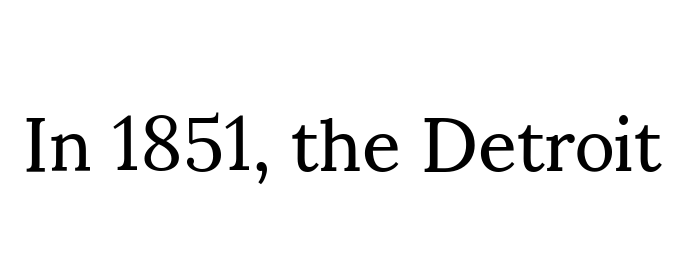
The image shows 76 px regular-weight serif type, upright; set normal letter spacing, not underlined; medium stroke contrast and a small x-height.
